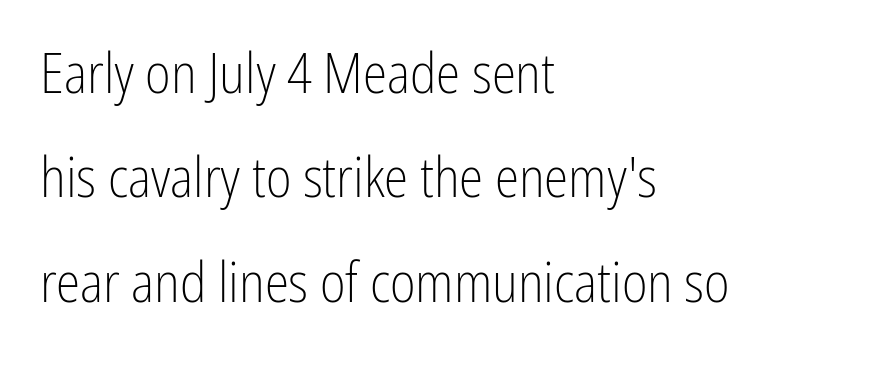
{"serif": "no", "italic": "no", "bold": "no", "weight": "light", "width": "condensed", "stroke_contrast": "low", "x_height": "medium", "monospaced": "no", "underline": "no", "align": "left", "line_spacing": "loose", "line_spacing_ratio": 1.9, "letter_spacing": "normal", "letter_spacing_em": 0.0, "glyph_px": 55}
